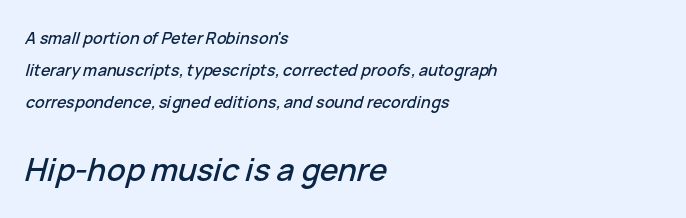
{"italic": "yes", "lean": "right", "slant_degrees": 15, "width": "normal", "stroke_contrast": "low", "x_height": "medium", "monospaced": "no", "underline": "no", "align": "left", "line_spacing": "loose", "line_spacing_ratio": 2.01, "letter_spacing": "normal", "letter_spacing_em": 0.0, "larger_block": "second", "size_ratio": 1.94, "glyph_px": 31}
